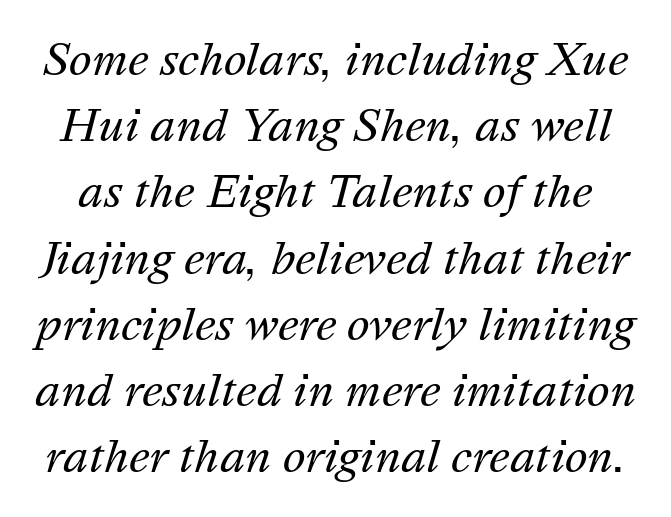
The image shows 43 px regular-weight type, italic (leaning right); set normal line spacing (1.54x), normal letter spacing, not underlined; medium stroke contrast and a medium x-height.
